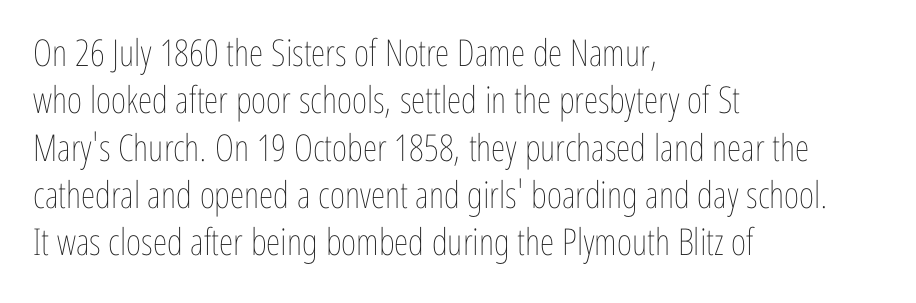
The face used here is proportionally spaced, like ordinary book or web type. Honestly, there is no underline to notice here at all. Interline gaps are of average width in this sample. A typesetter would mark this as roman, not italic. Inter-character spacing is left at the font's built-in metrics. A student would call this left alignment; a typographer would say flush left, rag right.
